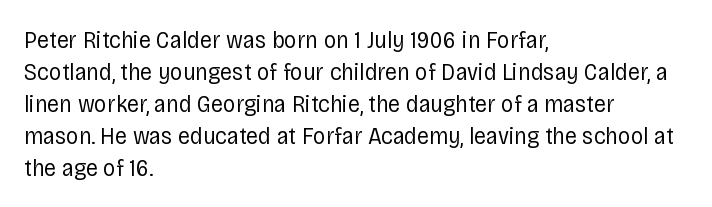
Q: Is the text bold? A: No.
Q: Is the text italic (slanted)? A: No, it is upright.
Q: Is the text underlined? A: No.
Q: How is the paragraph aligned? A: Left-aligned.
Q: Is the spacing between letters normal or unusually wide? A: Normal.
Q: Is the spacing between lines tight, normal or loose? A: Normal.
